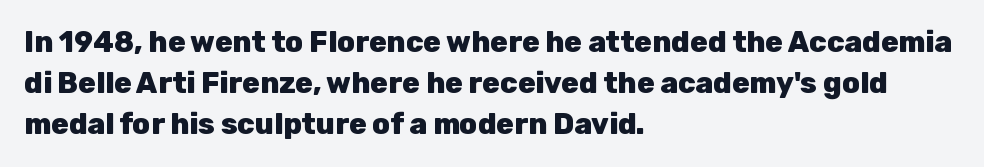
{"serif": "no", "italic": "no", "bold": "yes", "weight": "heavy", "width": "normal", "stroke_contrast": "low", "x_height": "medium", "monospaced": "no", "underline": "no", "align": "left", "line_spacing": "normal", "line_spacing_ratio": 1.42, "letter_spacing": "normal", "letter_spacing_em": 0.0, "glyph_px": 29}
